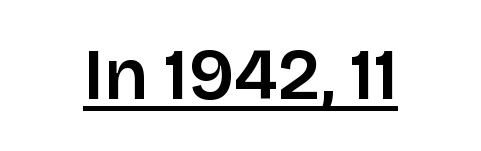
Is this a fixed-width face? No — the glyphs have proportional, varying widths. Observe the absence of serifs on each vertical stroke in this sample. The rendering uses the underline text-decoration. Between one letter and the next there's only the usual sliver of space. No italicization has been applied; the sample stays upright.
